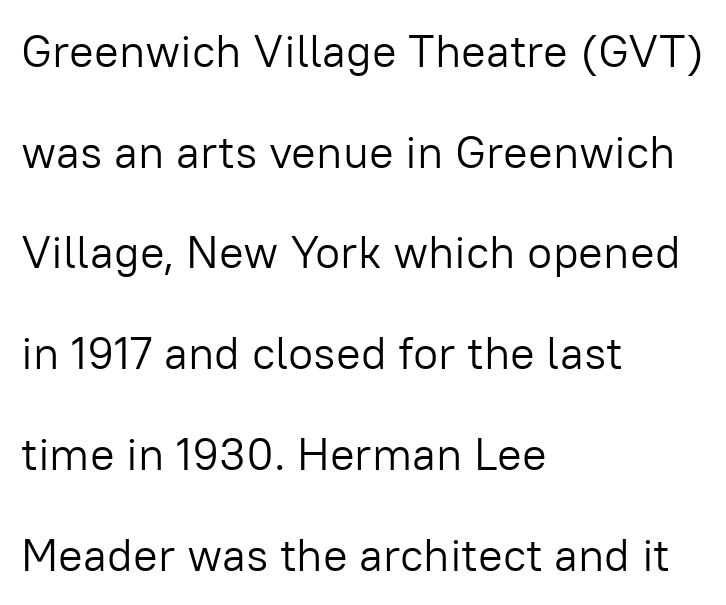
The strip under each line holds only bare page. These lines stand farther apart than default settings would place them. No letter is thick-stroked: the sample isn't bold. Each letter keeps its own natural width here, so spacing adapts to shape. Stroke terminals: plain, sans-serif. A typesetter would mark this as roman, not italic.
